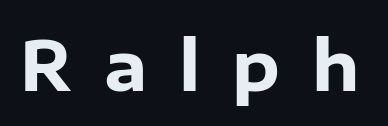
Each row of text sits above clean, open space. Italic? Not at all — the glyphs are vertical. Notice how thick the strokes are: this is what a full bold looks like. Nothing sits at the stroke ends, so this counts as sans-serif. Character widths vary here, with narrow letters taking less room than wide ones.
